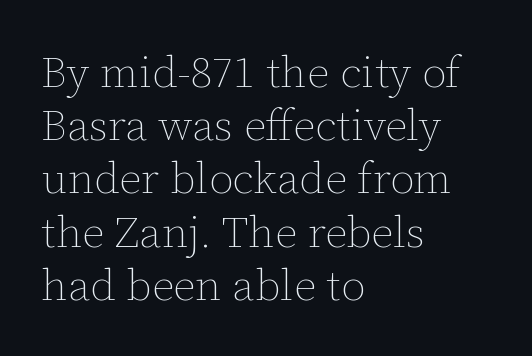
Q: Is the text bold? A: No.
Q: Is the text italic (slanted)? A: No, it is upright.
Q: Is the text underlined? A: No.
Q: How is the paragraph aligned? A: Left-aligned.
Q: Is the spacing between letters normal or unusually wide? A: Normal.
Q: Width (condensed, normal, or wide)? A: Normal.
Q: Stroke contrast? A: Low.
Q: x-height? A: Medium.
Q: Monospaced? A: No.
